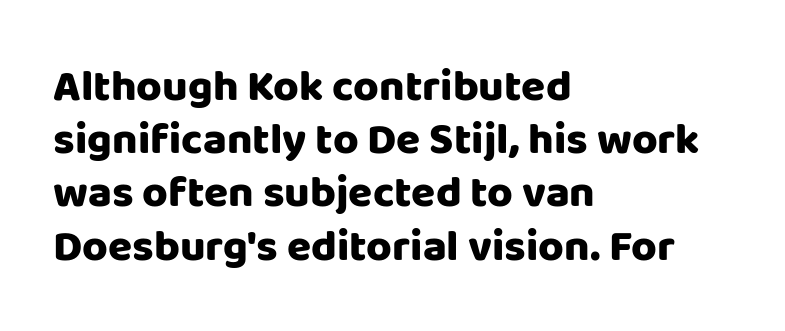
Serifs: no, the terminals of the letterforms are clean. Honestly, the letter spacing is just normal — you wouldn't notice it. Note the varied advance widths — an 'i' is clearly narrower than an 'm'. Underlining? Definitely not there. The rendering uses a bold face; every stroke is thick and dark. The typography opts for an upright posture over an oblique one.
